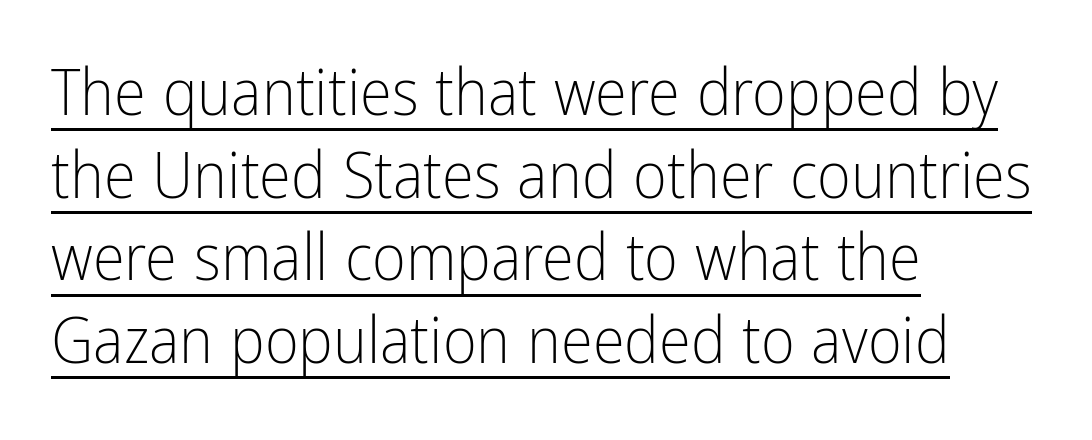
Think of a printed novel: that variable character pitch is what you see here. Stroke thickness stays within the range of a standard reading face or lighter. Inter-character spacing is left at the font's built-in metrics. Every stem runs plumb, perpendicular to the baseline. The setting favours the left margin, as ordinary paragraphs usually do.
